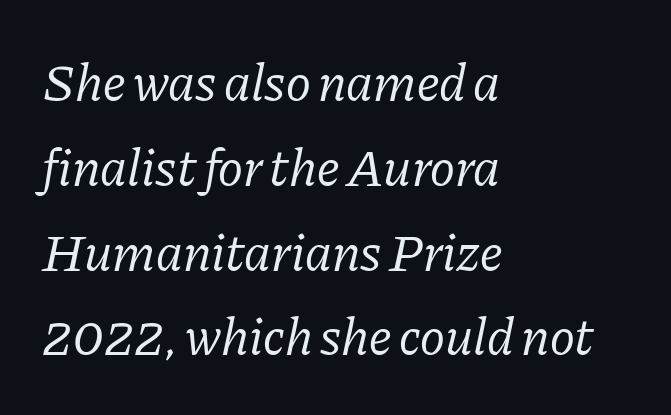
Q: Is the text bold? A: No.
Q: Is the text italic (slanted)? A: Yes, it leans right by about 11 degrees.
Q: Is the typeface a serif or a sans-serif typeface? A: Serif.
Q: Is the text underlined? A: No.
Q: How is the paragraph aligned? A: Left-aligned.
Q: Is the spacing between letters normal or unusually wide? A: Normal.
Q: Is the spacing between lines tight, normal or loose? A: Normal.
Q: Width (condensed, normal, or wide)? A: Normal.
Q: Stroke contrast? A: Low.
Q: x-height? A: Medium.
Q: Monospaced? A: No.
